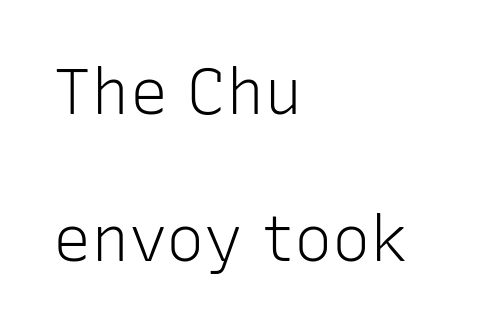
The image shows 64 px light sans-serif type, upright; set left-aligned, loose line spacing (2.3x), normal letter spacing, not underlined; low stroke contrast and a medium x-height.
